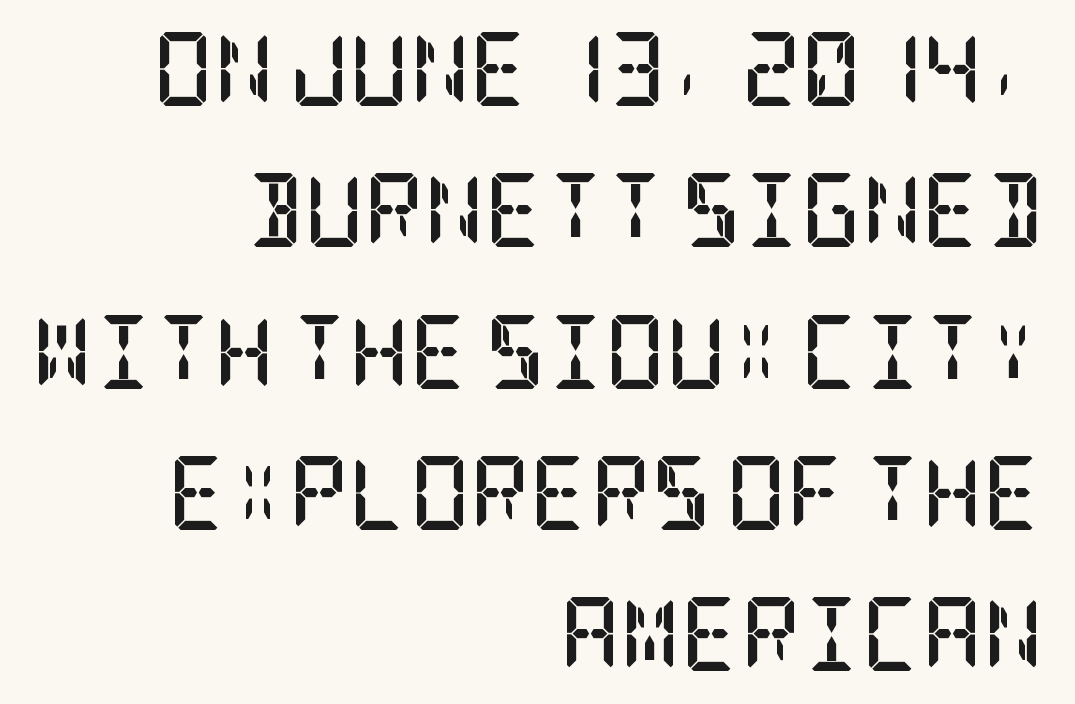
{"serif": "yes", "italic": "no", "bold": "yes", "weight": "semibold", "width": "condensed", "stroke_contrast": "low", "x_height": "large", "underline": "no", "align": "right", "line_spacing": "loose", "line_spacing_ratio": 1.91, "letter_spacing": "normal", "letter_spacing_em": 0.0, "glyph_px": 74}
